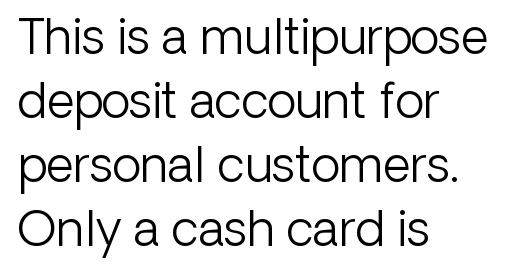
{"serif": "no", "italic": "no", "bold": "no", "weight": "light", "width": "normal", "stroke_contrast": "low", "x_height": "medium", "monospaced": "no", "underline": "no", "align": "left", "line_spacing": "normal", "line_spacing_ratio": 1.33, "letter_spacing": "normal", "letter_spacing_em": 0.0, "glyph_px": 48}
